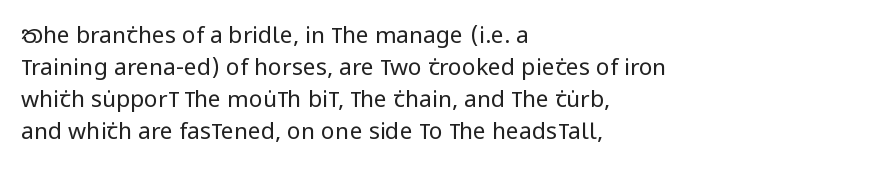
{"italic": "no", "bold": "no", "underline": "no", "align": "left", "line_spacing": "normal", "line_spacing_ratio": 1.39, "letter_spacing": "normal", "letter_spacing_em": 0.0, "glyph_px": 23}
